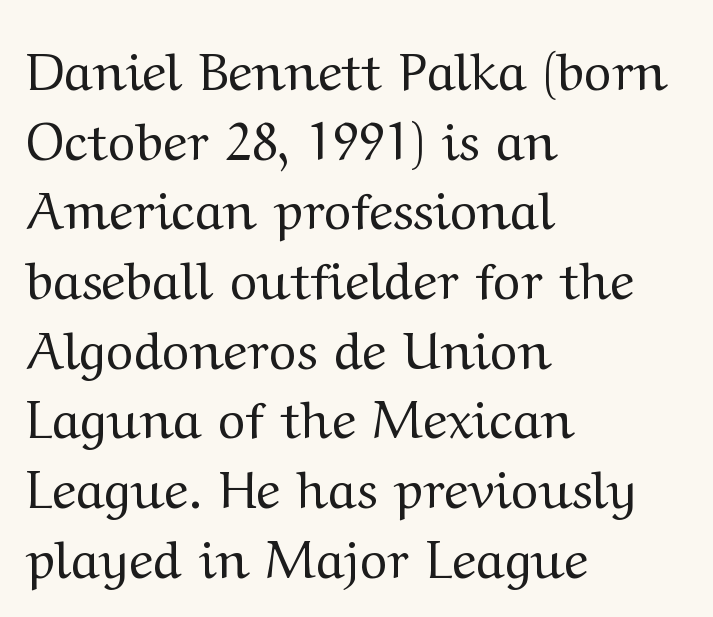
Q: Is the text bold? A: No.
Q: Is the text italic (slanted)? A: No, it is upright.
Q: Is the typeface a serif or a sans-serif typeface? A: Serif.
Q: Is the text underlined? A: No.
Q: How is the paragraph aligned? A: Left-aligned.
Q: Is the spacing between letters normal or unusually wide? A: Normal.
Q: Is the spacing between lines tight, normal or loose? A: Normal.
Q: Width (condensed, normal, or wide)? A: Wide.
Q: Stroke contrast? A: Medium.
Q: x-height? A: Medium.
Q: Monospaced? A: No.
